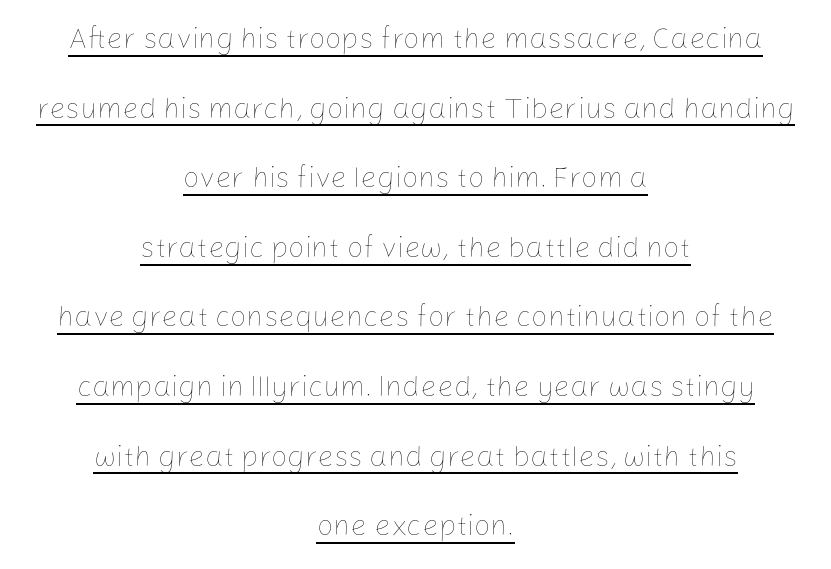
{"italic": "no", "bold": "no", "weight": "thin", "width": "normal", "stroke_contrast": "low", "x_height": "medium", "monospaced": "no", "underline": "yes", "align": "center", "line_spacing": "loose", "line_spacing_ratio": 2.4, "letter_spacing": "normal", "letter_spacing_em": 0.0, "glyph_px": 29}
